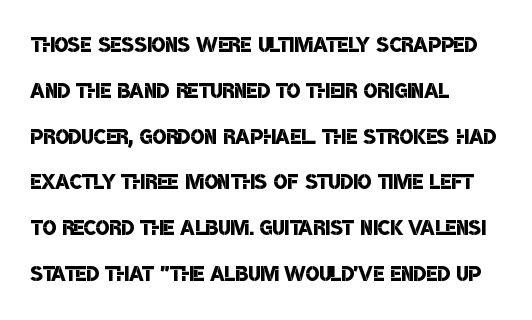
Q: Is the text bold? A: Semi-bold.
Q: Is the typeface a serif or a sans-serif typeface? A: Sans-serif.
Q: Is the text underlined? A: No.
Q: How is the paragraph aligned? A: Left-aligned.
Q: Is the spacing between letters normal or unusually wide? A: Normal.
Q: Is the spacing between lines tight, normal or loose? A: Normal.
Q: Width (condensed, normal, or wide)? A: Condensed.
Q: Stroke contrast? A: Low.
Q: x-height? A: Large.
Q: Monospaced? A: No.
